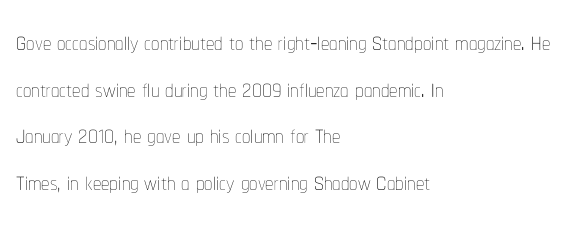
The image shows 33 px thin, condensed type, upright; set left-aligned, normal line spacing (1.41x), normal letter spacing, not underlined; low stroke contrast and a medium x-height.
